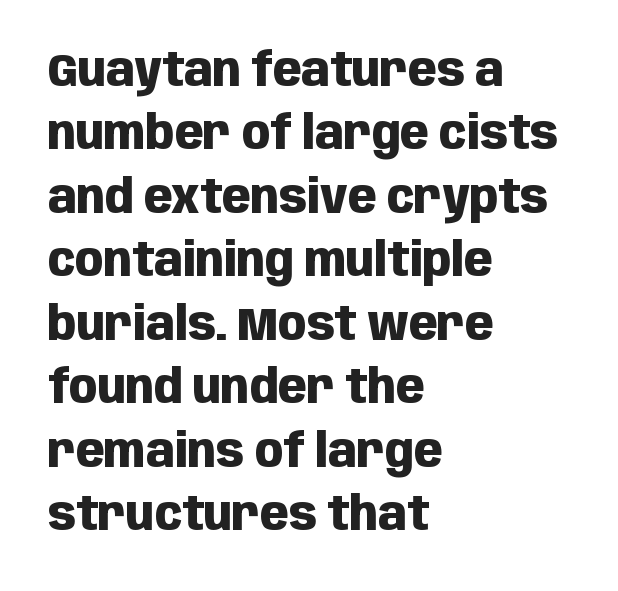
A typesetter would call this proportional, since set widths differ per character. This sample uses an upright cut, with every glyph sitting square on the baseline. Are there feet on the stems? There aren't — it's a sans. Notice how thick the strokes are: this is what a full bold looks like. A classic flush-left, rag-right setting is used for this passage. The words here are not underlined.
